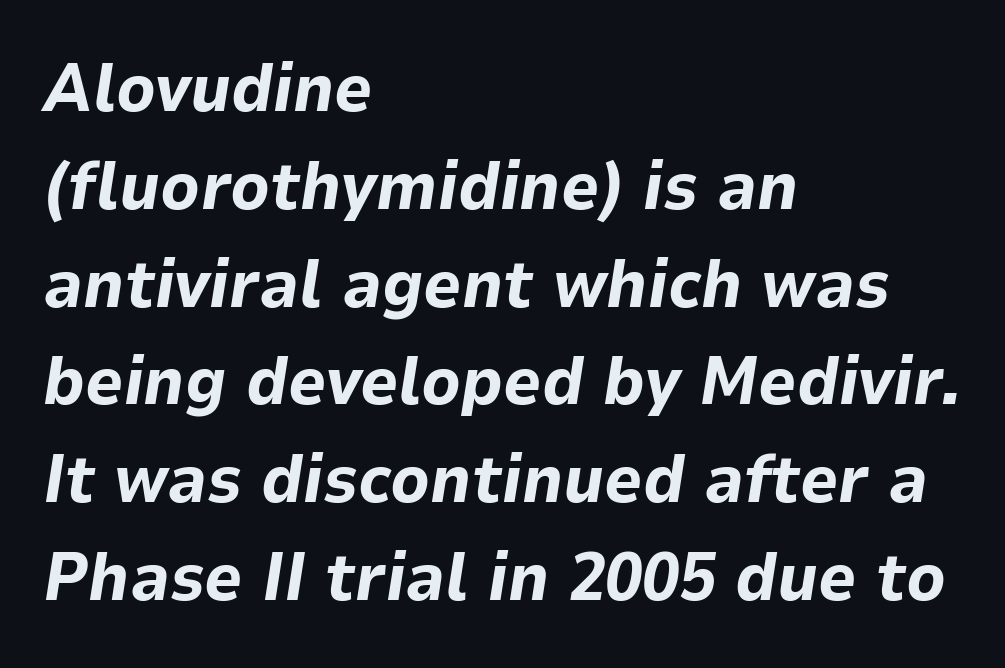
{"italic": "yes", "lean": "right", "slant_degrees": 9, "bold": "yes", "weight": "bold", "width": "normal", "stroke_contrast": "low", "x_height": "medium", "monospaced": "no", "underline": "no", "align": "left", "line_spacing": "normal", "line_spacing_ratio": 1.46, "letter_spacing": "normal", "letter_spacing_em": 0.0, "glyph_px": 67}
